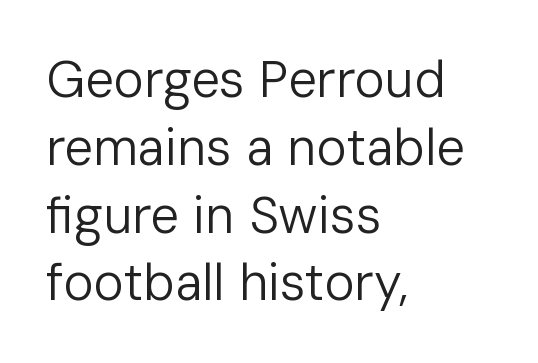
Q: Is the text bold? A: No.
Q: Is the text italic (slanted)? A: No, it is upright.
Q: Is the typeface a serif or a sans-serif typeface? A: Sans-serif.
Q: Is the text underlined? A: No.
Q: How is the paragraph aligned? A: Left-aligned.
Q: Is the spacing between letters normal or unusually wide? A: Normal.
Q: Is the spacing between lines tight, normal or loose? A: Normal.
Q: Width (condensed, normal, or wide)? A: Normal.
Q: Stroke contrast? A: Low.
Q: x-height? A: Medium.
Q: Monospaced? A: No.
